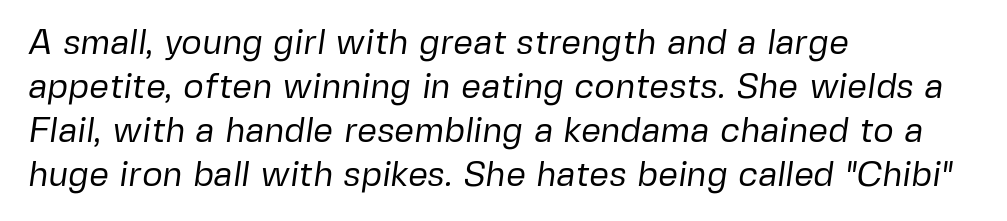
{"serif": "no", "bold": "no", "weight": "regular", "width": "normal", "stroke_contrast": "low", "x_height": "medium", "monospaced": "no", "underline": "no", "align": "left", "line_spacing": "normal", "line_spacing_ratio": 1.26, "letter_spacing": "normal", "letter_spacing_em": 0.0, "glyph_px": 35}
